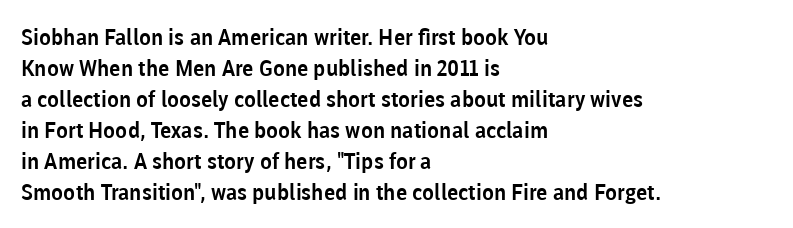
The image shows 22 px text type, upright; set left-aligned, normal line spacing (1.41x), normal letter spacing, not underlined.
